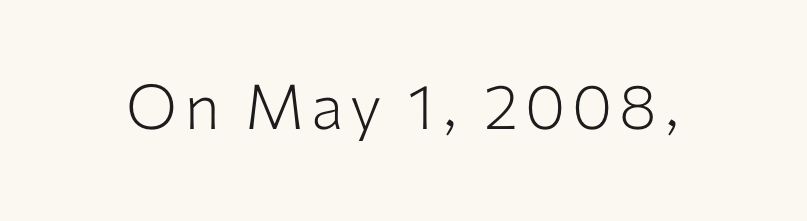
Q: Is the text bold? A: No.
Q: Is the text italic (slanted)? A: No, it is upright.
Q: Is the typeface a serif or a sans-serif typeface? A: Sans-serif.
Q: Is the text underlined? A: No.
Q: Width (condensed, normal, or wide)? A: Normal.
Q: Stroke contrast? A: Low.
Q: x-height? A: Medium.
Q: Monospaced? A: No.
